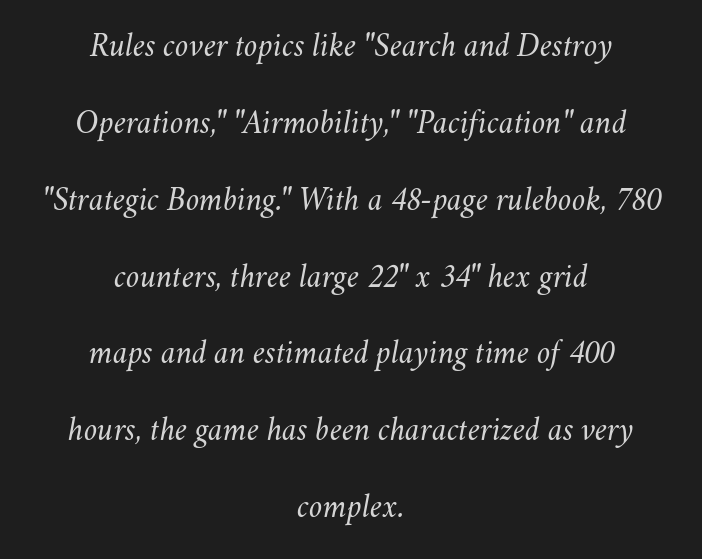
The image shows 34 px light type, italic (leaning right); set centered, loose line spacing (2.26x), normal letter spacing, not underlined; medium stroke contrast and a small x-height.
